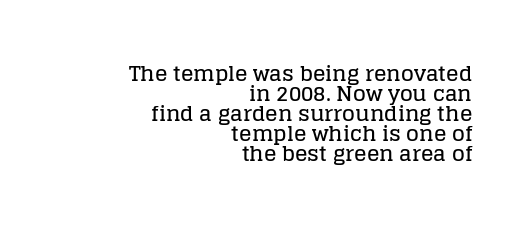
Q: Is the text italic (slanted)? A: No, it is upright.
Q: Is the text underlined? A: No.
Q: How is the paragraph aligned? A: Right-aligned.
Q: Is the spacing between letters normal or unusually wide? A: Normal.
Q: Is the spacing between lines tight, normal or loose? A: Tight.
